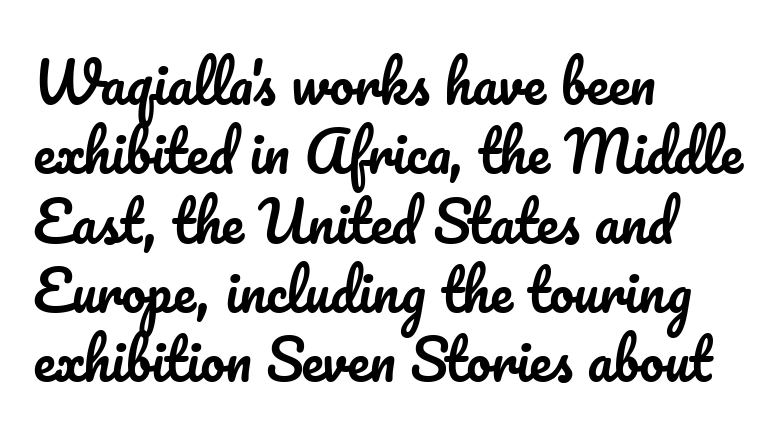
Is this a fixed-width face? No — the glyphs have proportional, varying widths. Plain, unruled lines of type. Which margin do the lines hug? The left one — the right edge is uneven.
